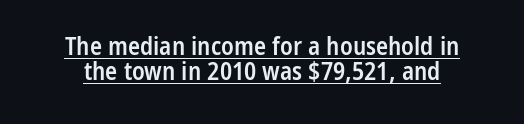
The specimen includes a rule beneath the text block's lines. Caption: standard tracking, unaltered. A bit beefed up — I'd call it semibold rather than bold. Do the letters lean? They stand straight. Vertically, the passage feels compressed, each row crowding the next.
